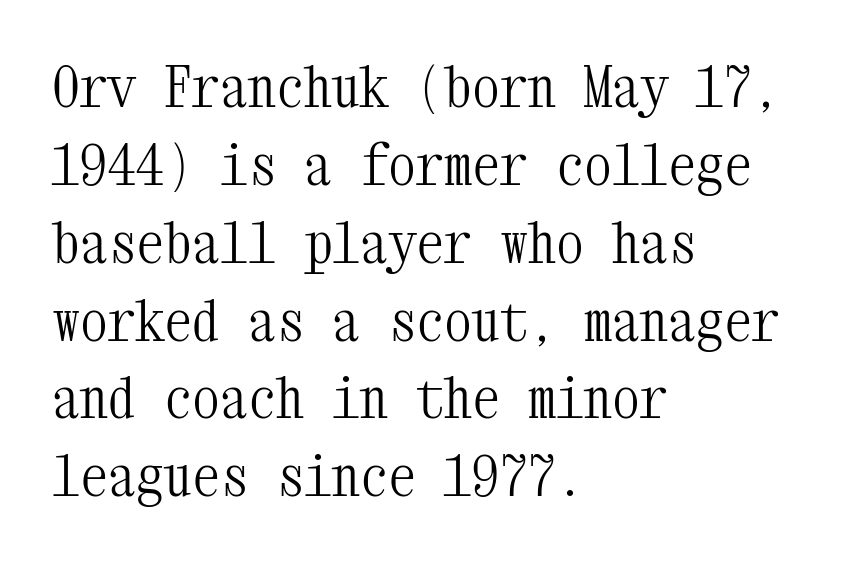
Ink coverage per letter is moderate at most. Descenders are the only things crossing below the line. I'd call this a serif setting — the letters wear small feet. Does the lettering tilt? It doesn't — this is upright. Looks like terminal output: every glyph gets an equal slot. Line spacing here is normal.
